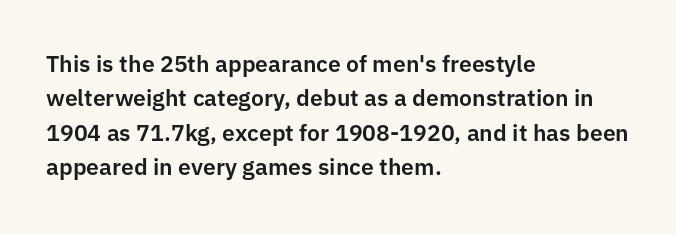
The image shows 23 px text type, upright; set left-aligned, normal line spacing (1.49x), normal letter spacing, not underlined.
